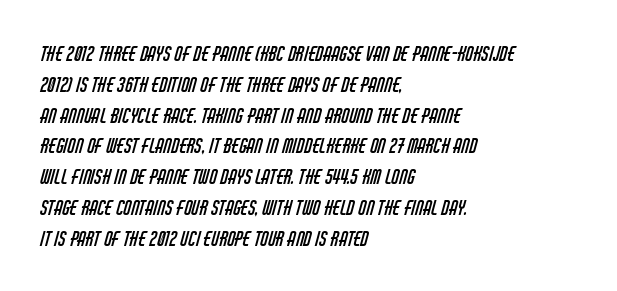
The image shows 20 px text type; set left-aligned, normal line spacing (1.54x), normal letter spacing, not underlined.
